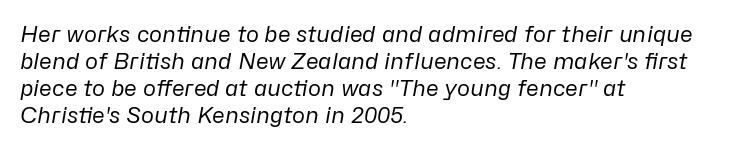
{"italic": "yes", "lean": "right", "slant_degrees": 10, "bold": "no", "underline": "no", "align": "left", "line_spacing_ratio": 1.23, "letter_spacing": "normal", "letter_spacing_em": 0.0, "glyph_px": 22}
